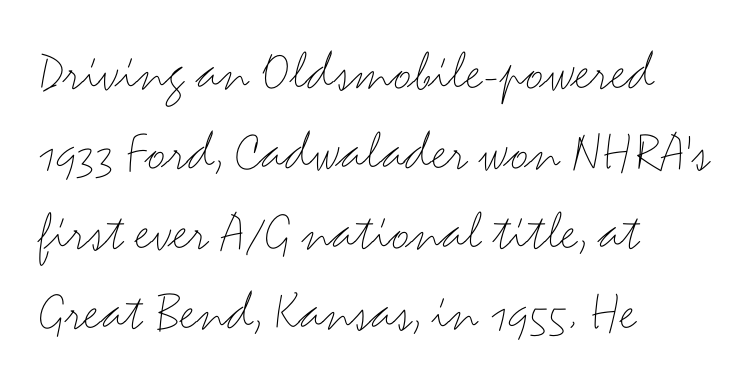
Q: Is the text bold? A: No.
Q: Is the text italic (slanted)? A: Yes.
Q: Is the typeface a serif or a sans-serif typeface? A: Sans-serif.
Q: Is the text underlined? A: No.
Q: How is the paragraph aligned? A: Left-aligned.
Q: Is the spacing between letters normal or unusually wide? A: Normal.
Q: Is the spacing between lines tight, normal or loose? A: Normal.
Q: Width (condensed, normal, or wide)? A: Wide.
Q: Stroke contrast? A: Medium.
Q: x-height? A: Small.
Q: Monospaced? A: No.
